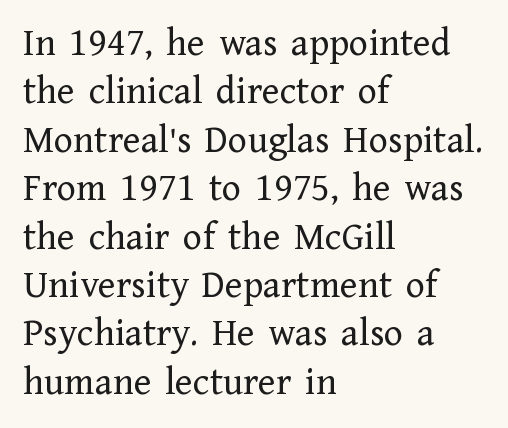
The image shows 40 px regular-weight serif type, upright; set left-aligned, line spacing 1.21x, normal letter spacing, not underlined; low stroke contrast and a medium x-height.
